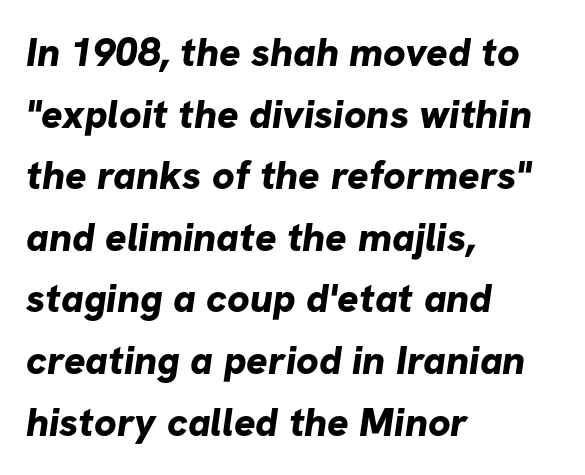
The image shows 40 px bold sans-serif type; set left-aligned, normal line spacing (1.54x), normal letter spacing, not underlined; low stroke contrast and a medium x-height.
